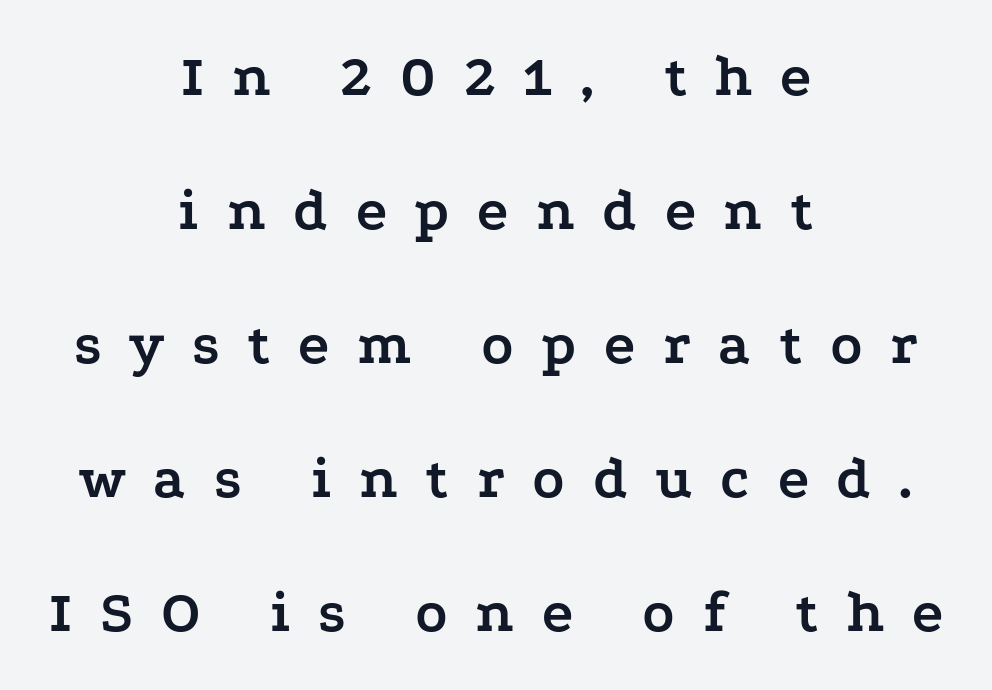
{"serif": "yes", "italic": "no", "bold": "yes", "weight": "semibold", "width": "wide", "stroke_contrast": "low", "x_height": "medium", "monospaced": "no", "underline": "no", "align": "center", "line_spacing": "loose", "line_spacing_ratio": 2.27, "letter_spacing": "wide", "letter_spacing_em": 0.47, "glyph_px": 59}
